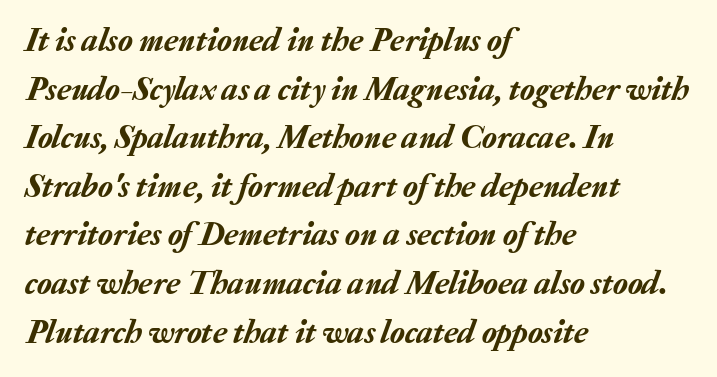
Q: Is the text italic (slanted)? A: Yes, it leans right by about 20 degrees.
Q: Is the text underlined? A: No.
Q: How is the paragraph aligned? A: Left-aligned.
Q: Is the spacing between letters normal or unusually wide? A: Normal.
Q: Is the spacing between lines tight, normal or loose? A: Normal.
Q: Width (condensed, normal, or wide)? A: Normal.
Q: Stroke contrast? A: Low.
Q: x-height? A: Medium.
Q: Monospaced? A: No.
